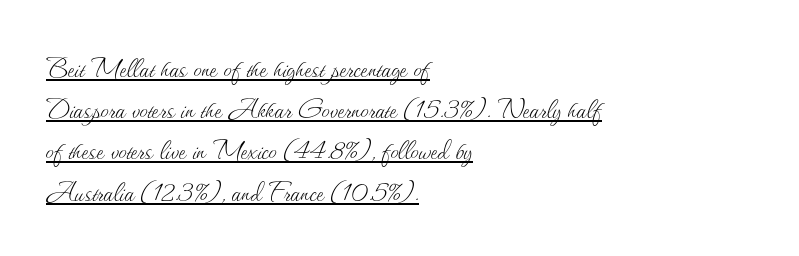
These lines sit exactly where default settings would place them. The weight tops out at a normal text grade. The rendering uses the underline text-decoration.
